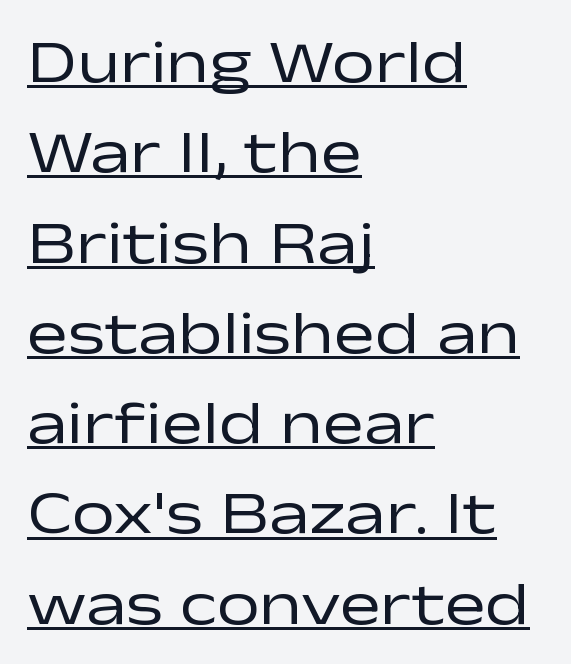
Think standard paragraph weight, or any step lighter than that. The type sits square on the baseline with zero lean. The passage is arranged the way most books set body copy — flush left. The block of text has a typical density, with ordinary space between rows.
